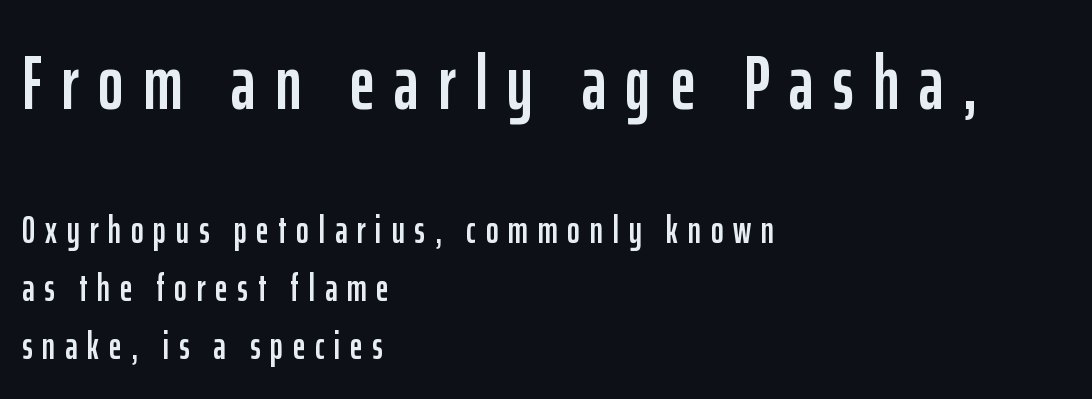
The rendering inserts visible extra space after every character. Between these two stacked blocks, the higher one wins on size. You could not count columns in this text — the font is proportionally spaced. Note: no serifs on the glyphs. The specimen reads as upright at a glance.
